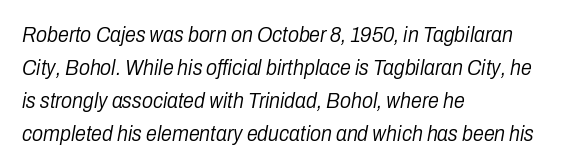
The image shows 22 px text type, italic (leaning right); set left-aligned, normal line spacing (1.5x), normal letter spacing, not underlined.
